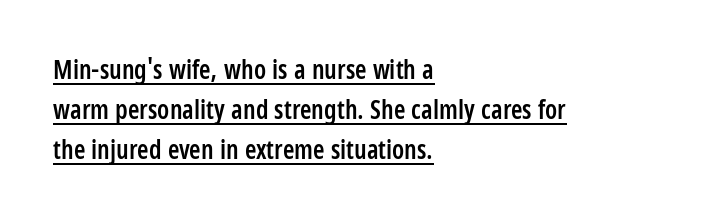
Q: Is the text bold? A: Semi-bold.
Q: Is the text italic (slanted)? A: No, it is upright.
Q: Is the text underlined? A: Yes.
Q: How is the paragraph aligned? A: Left-aligned.
Q: Is the spacing between letters normal or unusually wide? A: Normal.
Q: Is the spacing between lines tight, normal or loose? A: Normal.
